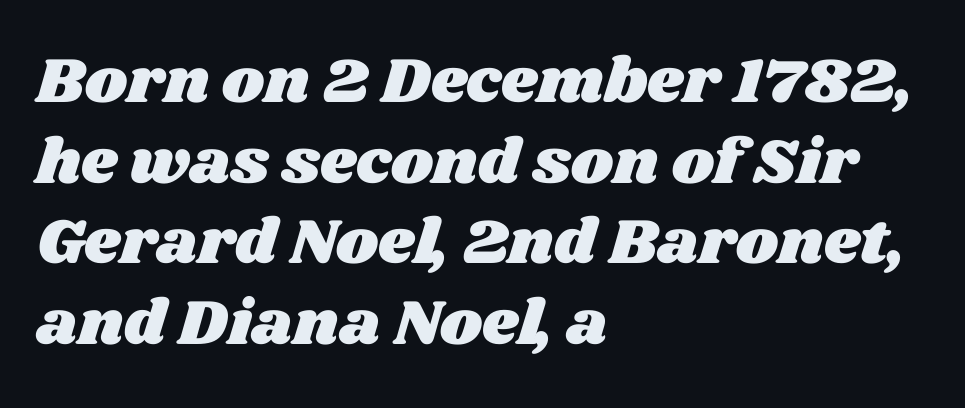
The image shows 64 px wide type; set left-aligned, normal line spacing (1.26x), normal letter spacing, not underlined; medium stroke contrast and a large x-height.
